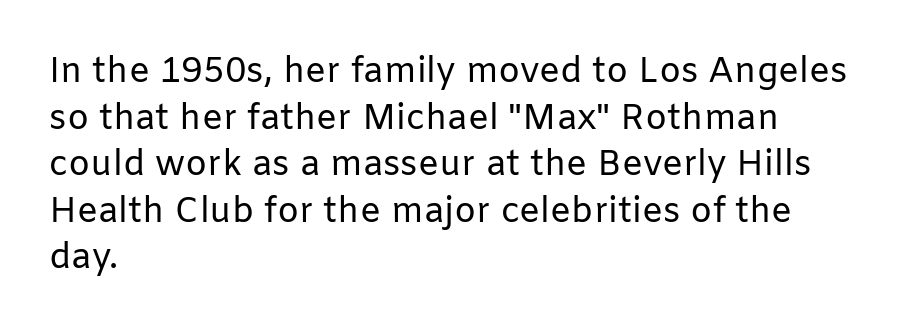
Q: Is the text bold? A: No.
Q: Is the text italic (slanted)? A: No, it is upright.
Q: Is the typeface a serif or a sans-serif typeface? A: Sans-serif.
Q: Is the text underlined? A: No.
Q: How is the paragraph aligned? A: Left-aligned.
Q: Is the spacing between letters normal or unusually wide? A: Normal.
Q: Is the spacing between lines tight, normal or loose? A: Normal.
Q: Width (condensed, normal, or wide)? A: Normal.
Q: Stroke contrast? A: Low.
Q: x-height? A: Medium.
Q: Monospaced? A: No.
